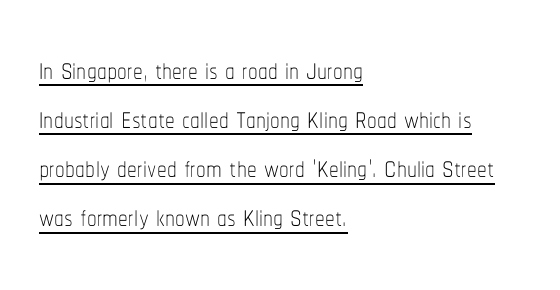
Q: Is the text bold? A: No.
Q: Is the text italic (slanted)? A: No, it is upright.
Q: Is the text underlined? A: Yes.
Q: How is the paragraph aligned? A: Left-aligned.
Q: Is the spacing between letters normal or unusually wide? A: Normal.
Q: Is the spacing between lines tight, normal or loose? A: Normal.
Q: Width (condensed, normal, or wide)? A: Condensed.
Q: Stroke contrast? A: Low.
Q: x-height? A: Medium.
Q: Monospaced? A: No.
